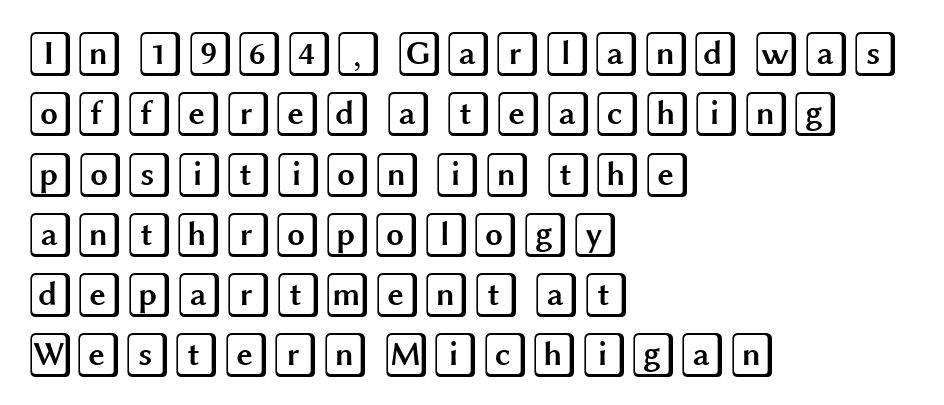
The image shows 45 px wide type, upright; set left-aligned, normal line spacing (1.34x), normal letter spacing, not underlined; a large x-height.
